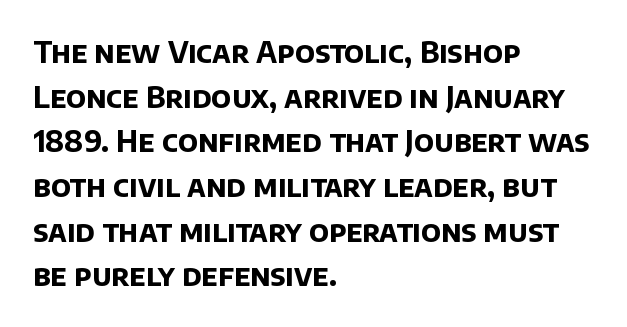
Q: Is the text bold? A: Yes.
Q: Is the typeface a serif or a sans-serif typeface? A: Sans-serif.
Q: Is the text underlined? A: No.
Q: How is the paragraph aligned? A: Left-aligned.
Q: Is the spacing between letters normal or unusually wide? A: Normal.
Q: Is the spacing between lines tight, normal or loose? A: Normal.
Q: Width (condensed, normal, or wide)? A: Normal.
Q: Stroke contrast? A: Low.
Q: x-height? A: Large.
Q: Monospaced? A: No.
